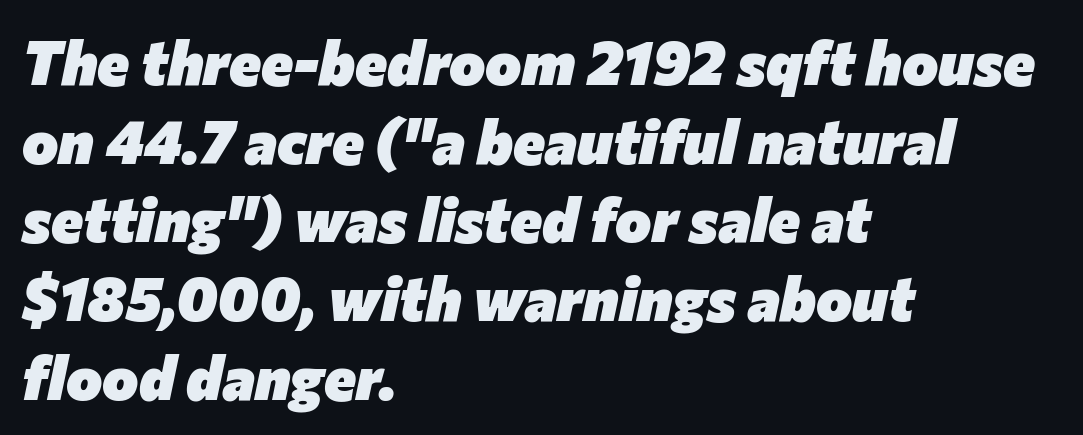
Q: Is the text bold? A: Yes.
Q: Is the text italic (slanted)? A: Yes, it leans right by about 12 degrees.
Q: Is the text underlined? A: No.
Q: How is the paragraph aligned? A: Left-aligned.
Q: Is the spacing between letters normal or unusually wide? A: Normal.
Q: Is the spacing between lines tight, normal or loose? A: Normal.
Q: Width (condensed, normal, or wide)? A: Normal.
Q: Stroke contrast? A: Low.
Q: x-height? A: Medium.
Q: Monospaced? A: No.
